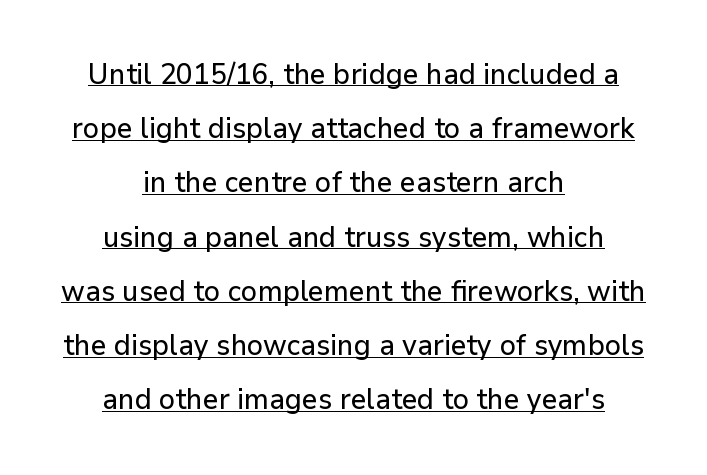
Q: Is the text italic (slanted)? A: No, it is upright.
Q: Is the typeface a serif or a sans-serif typeface? A: Sans-serif.
Q: Is the text underlined? A: Yes.
Q: How is the paragraph aligned? A: Centered.
Q: Is the spacing between letters normal or unusually wide? A: Normal.
Q: Width (condensed, normal, or wide)? A: Normal.
Q: Stroke contrast? A: Low.
Q: x-height? A: Medium.
Q: Monospaced? A: No.
